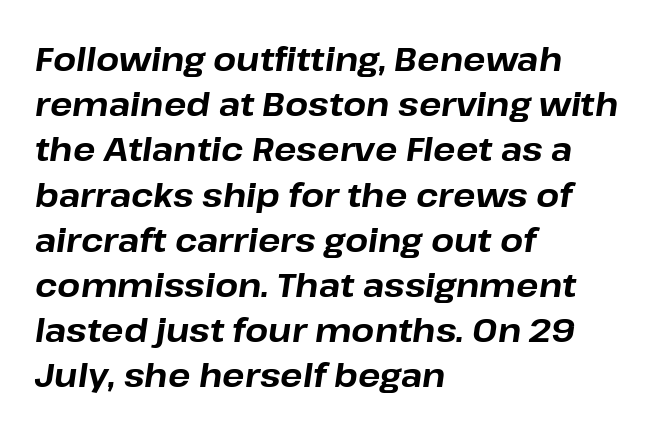
The image shows 33 px bold type, italic (leaning right); set left-aligned, normal line spacing (1.37x), normal letter spacing, not underlined; low stroke contrast and a medium x-height.
